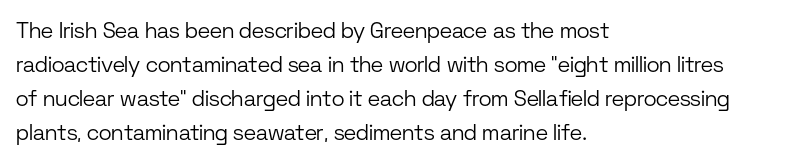
Q: Is the text bold? A: No.
Q: Is the text italic (slanted)? A: No, it is upright.
Q: Is the text underlined? A: No.
Q: How is the paragraph aligned? A: Left-aligned.
Q: Is the spacing between letters normal or unusually wide? A: Normal.
Q: Is the spacing between lines tight, normal or loose? A: Normal.
